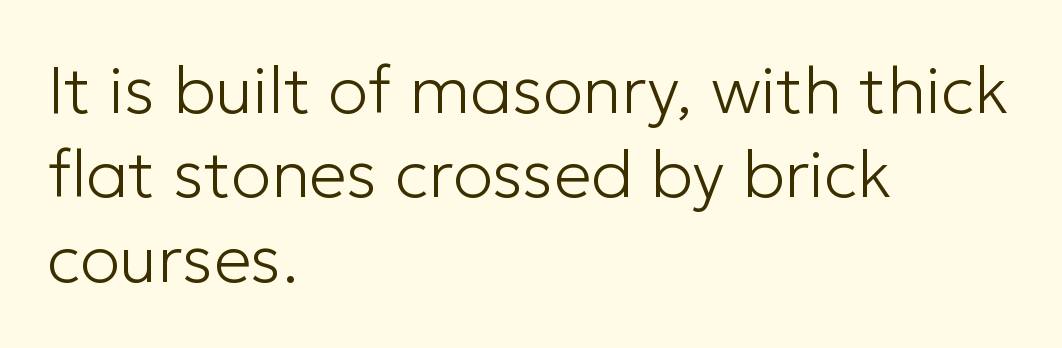
Words float on clear page, feet unadorned. You can tell it's not italic because the verticals are truly vertical. Here the designer chose a conventional face with non-uniform glyph widths. Short note: letters normally spaced. A classic flush-left, rag-right setting is used for this passage.
